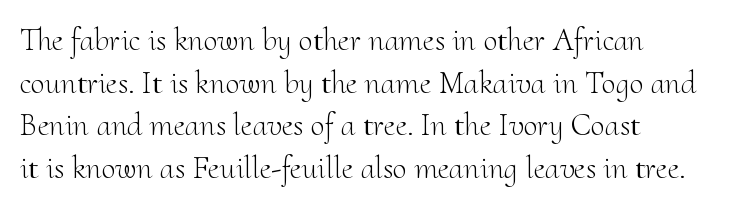
Q: Is the text bold? A: No.
Q: Is the text italic (slanted)? A: No, it is upright.
Q: Is the typeface a serif or a sans-serif typeface? A: Serif.
Q: Is the text underlined? A: No.
Q: How is the paragraph aligned? A: Left-aligned.
Q: Is the spacing between letters normal or unusually wide? A: Normal.
Q: Is the spacing between lines tight, normal or loose? A: Normal.
Q: Width (condensed, normal, or wide)? A: Normal.
Q: Stroke contrast? A: Medium.
Q: x-height? A: Small.
Q: Monospaced? A: No.
